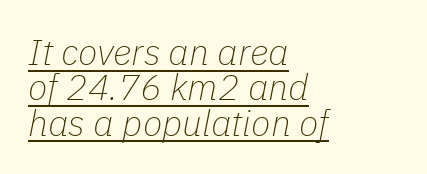
{"italic": "yes", "lean": "right", "slant_degrees": 11, "bold": "no", "weight": "thin", "width": "normal", "stroke_contrast": "low", "x_height": "medium", "monospaced": "no", "underline": "yes", "align": "left", "line_spacing": "tight", "line_spacing_ratio": 0.98, "letter_spacing": "normal", "letter_spacing_em": 0.0, "glyph_px": 36}
